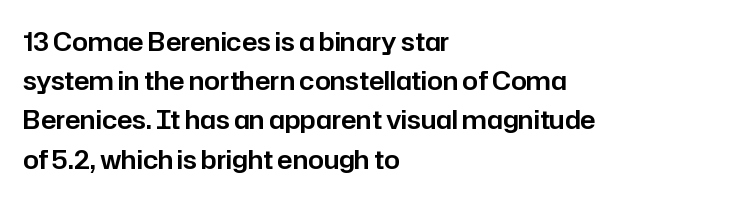
Q: Is the text italic (slanted)? A: No, it is upright.
Q: Is the text underlined? A: No.
Q: How is the paragraph aligned? A: Left-aligned.
Q: Is the spacing between letters normal or unusually wide? A: Normal.
Q: Is the spacing between lines tight, normal or loose? A: Normal.
